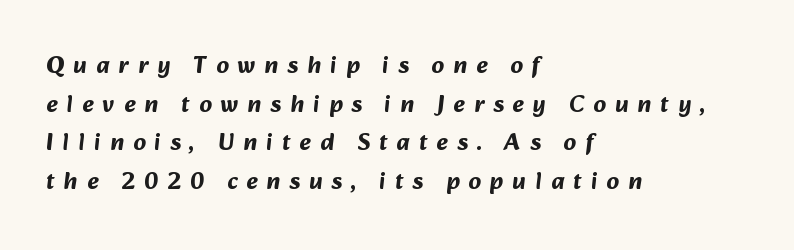
{"bold": "yes", "underline": "no", "align": "left", "line_spacing": "normal", "line_spacing_ratio": 1.61, "letter_spacing": "wide", "letter_spacing_em": 0.38, "glyph_px": 24}
